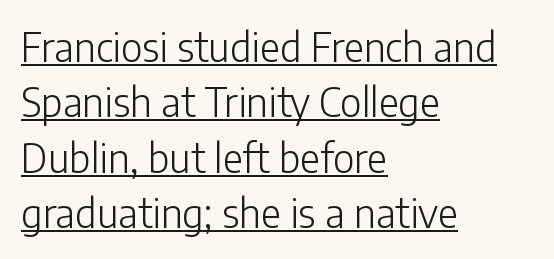
The image shows 39 px light sans-serif type, upright; set left-aligned, normal line spacing (1.42x), normal letter spacing, underlined; low stroke contrast and a medium x-height.
